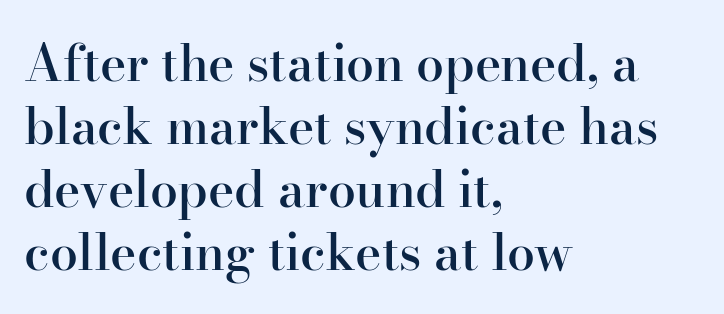
The image shows 50 px semibold serif type, upright; set left-aligned, normal line spacing (1.26x), normal letter spacing, not underlined; high stroke contrast and a small x-height.
